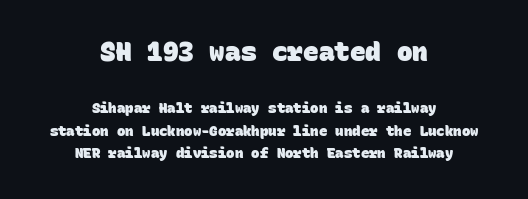
{"bold": "yes", "underline": "no", "align": "center", "line_spacing": "normal", "line_spacing_ratio": 1.62, "letter_spacing": "normal", "letter_spacing_em": 0.0, "larger_block": "first", "size_ratio": 1.86, "glyph_px": 26}
